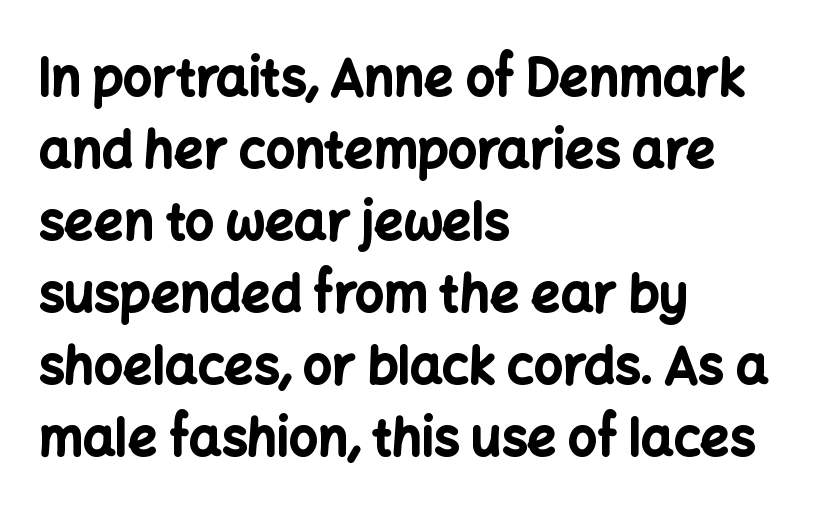
{"serif": "no", "italic": "no", "bold": "yes", "weight": "bold", "width": "normal", "stroke_contrast": "low", "x_height": "medium", "monospaced": "no", "underline": "no", "align": "left", "line_spacing": "normal", "line_spacing_ratio": 1.41, "letter_spacing": "normal", "letter_spacing_em": 0.0, "glyph_px": 51}
